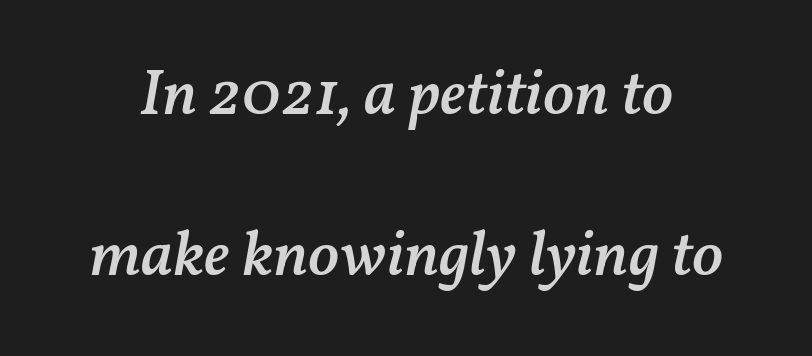
Q: Is the text bold? A: Semi-bold.
Q: Is the text italic (slanted)? A: Yes, it leans right by about 11 degrees.
Q: Is the text underlined? A: No.
Q: Is the spacing between letters normal or unusually wide? A: Normal.
Q: Is the spacing between lines tight, normal or loose? A: Loose.
Q: Width (condensed, normal, or wide)? A: Normal.
Q: Stroke contrast? A: Medium.
Q: x-height? A: Medium.
Q: Monospaced? A: No.
